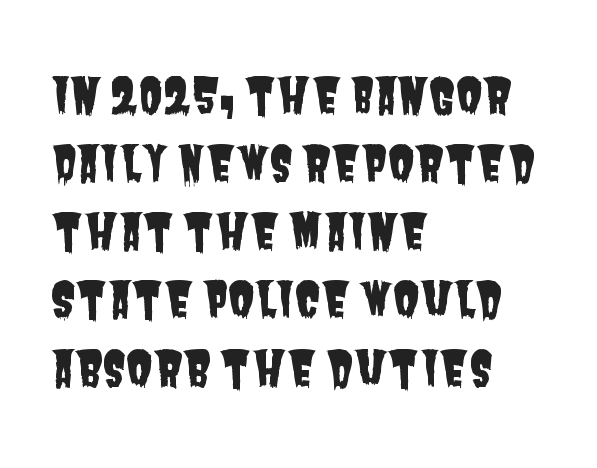
{"serif": "no", "width": "condensed", "stroke_contrast": "low", "x_height": "large", "monospaced": "no", "underline": "no", "align": "left", "line_spacing": "normal", "line_spacing_ratio": 1.42, "letter_spacing": "normal", "letter_spacing_em": 0.0, "glyph_px": 48}
